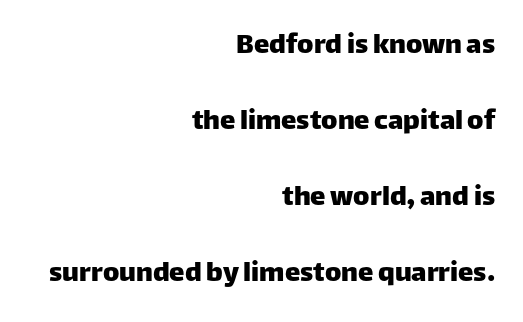
A typesetter would label this face a sans. There is no visible air inserted between adjacent glyphs. The setting favours the right margin, as signatures and pull-quotes sometimes do. Underlining? Definitely not there. The letters stand straight up with perfectly vertical stems. Regarding leading, the lines here are spaced well apart.
